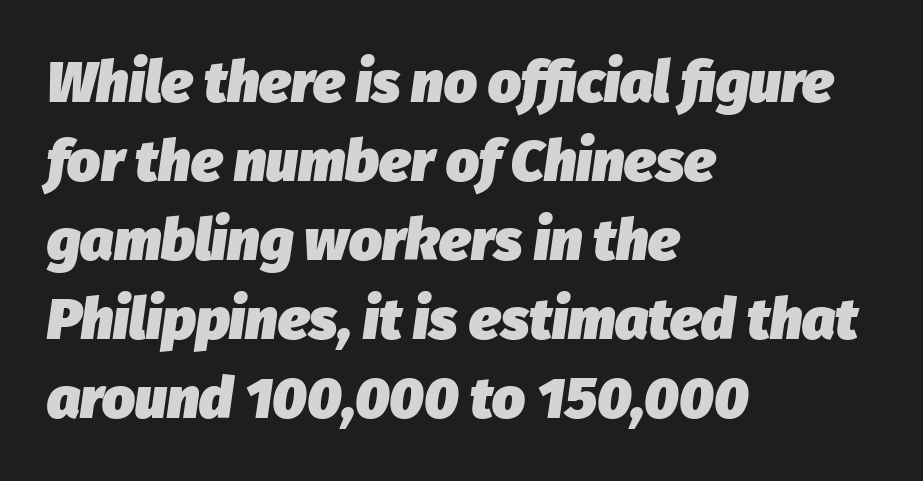
{"italic": "yes", "lean": "right", "slant_degrees": 8, "bold": "yes", "weight": "heavy", "width": "normal", "stroke_contrast": "low", "x_height": "medium", "monospaced": "no", "underline": "no", "align": "left", "line_spacing": "normal", "line_spacing_ratio": 1.36, "letter_spacing": "normal", "letter_spacing_em": 0.0, "glyph_px": 58}
